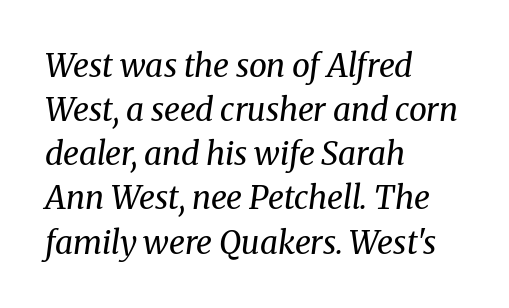
{"serif": "yes", "italic": "yes", "lean": "right", "slant_degrees": 8, "bold": "no", "weight": "regular", "width": "normal", "stroke_contrast": "medium", "x_height": "medium", "monospaced": "no", "underline": "no", "align": "left", "line_spacing": "normal", "line_spacing_ratio": 1.38, "letter_spacing": "normal", "letter_spacing_em": 0.0, "glyph_px": 32}
